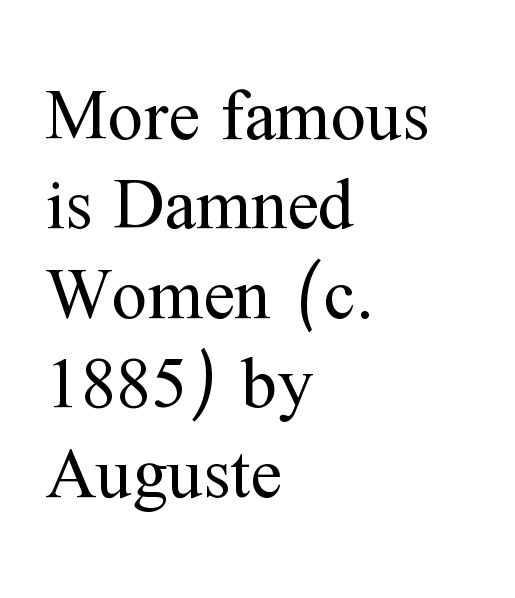
A bare baseline throughout the passage. The passage shown is not bold in any degree. Look at the bottom of the vertical strokes: they flare into serifs here. Students, note that the glyphs here touch the page at normal intervals. The letters advance in unequal steps, a hallmark of proportional type. Visually the block forms a straight wall on the left and a jagged coastline on the right.
